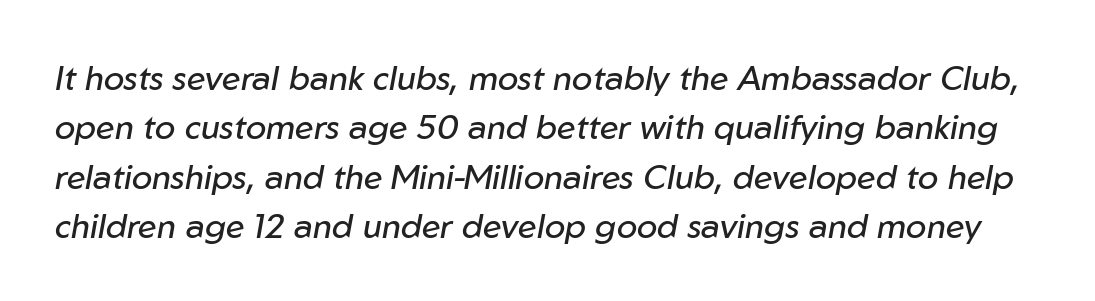
Q: Is the text bold? A: No.
Q: Is the text italic (slanted)? A: Yes, it leans right by about 10 degrees.
Q: Is the text underlined? A: No.
Q: Is the spacing between letters normal or unusually wide? A: Normal.
Q: Is the spacing between lines tight, normal or loose? A: Normal.
Q: Width (condensed, normal, or wide)? A: Normal.
Q: Stroke contrast? A: Low.
Q: x-height? A: Medium.
Q: Monospaced? A: No.
